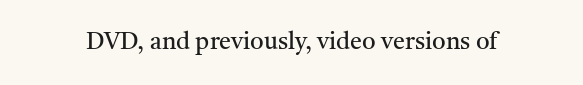
Q: Is the text bold? A: No.
Q: Is the text italic (slanted)? A: No, it is upright.
Q: Is the text underlined? A: No.
Q: Is the spacing between letters normal or unusually wide? A: Normal.
